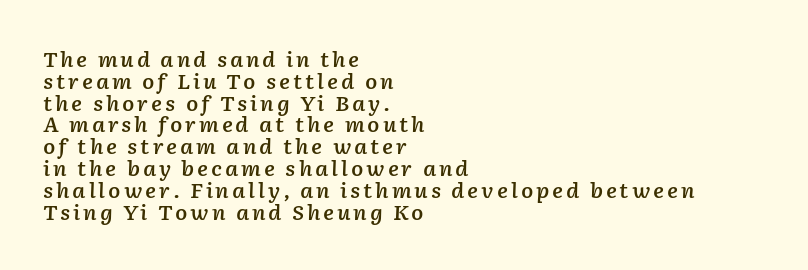
Q: Is the text bold? A: Semi-bold.
Q: Is the text italic (slanted)? A: Yes, it leans right by about 2 degrees.
Q: Is the text underlined? A: No.
Q: How is the paragraph aligned? A: Left-aligned.
Q: Is the spacing between lines tight, normal or loose? A: Tight.
